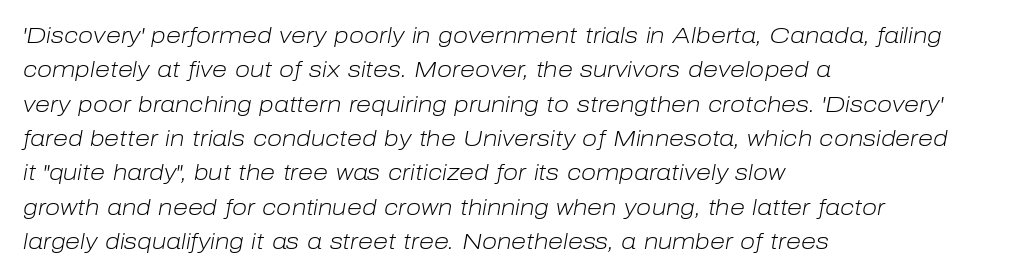
Q: Is the text bold? A: No.
Q: Is the text italic (slanted)? A: Yes, it leans right by about 10 degrees.
Q: Is the text underlined? A: No.
Q: How is the paragraph aligned? A: Left-aligned.
Q: Is the spacing between letters normal or unusually wide? A: Normal.
Q: Is the spacing between lines tight, normal or loose? A: Normal.
